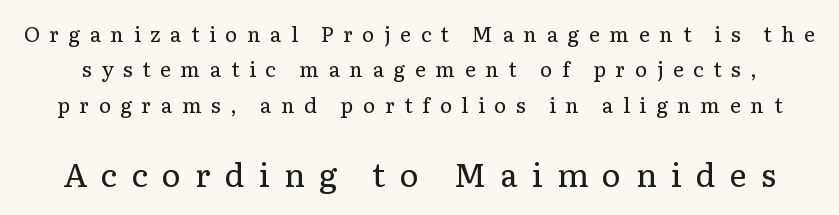
The image shows 32 px regular-weight serif type, upright; set normal line spacing (1.69x), unusually wide letter spacing (+0.45 em), not underlined; the second (bottom) block is 1.52x larger; low stroke contrast and a medium x-height.
